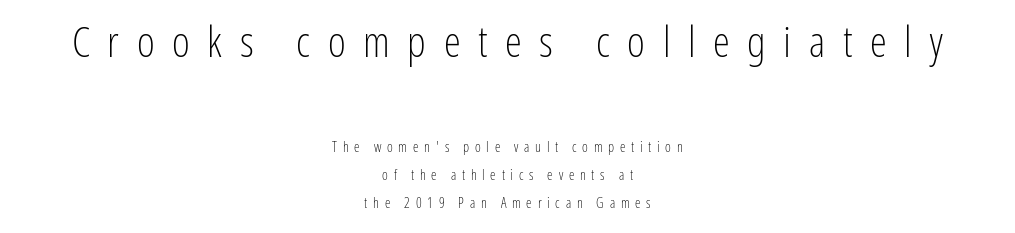
These lines are composed in type without serifs. The letters advance in unequal steps, a hallmark of proportional type. These two chunks differ in scale, with the top chunk taking the larger measure. No italicization has been applied; the sample stays upright. Compared with a typical body face, this is equally light or lighter still. The passage shown is not underscored anywhere.
